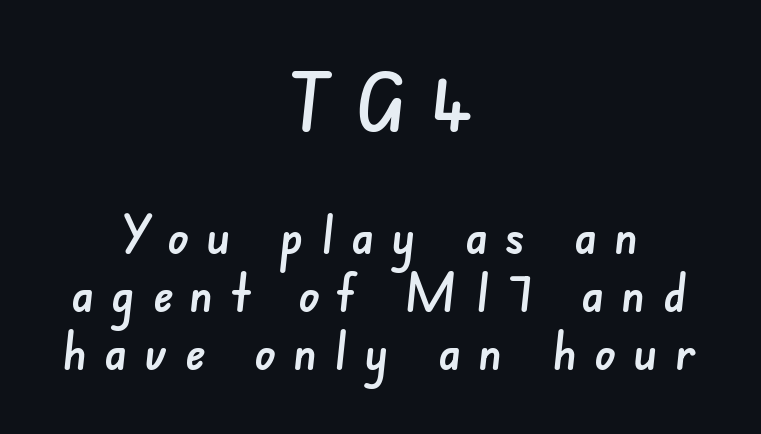
{"serif": "no", "width": "normal", "stroke_contrast": "low", "x_height": "small", "monospaced": "no", "underline": "no", "align": "center", "line_spacing": "tight", "line_spacing_ratio": 1.09, "letter_spacing": "wide", "letter_spacing_em": 0.33, "larger_block": "first", "size_ratio": 1.49, "glyph_px": 79}
